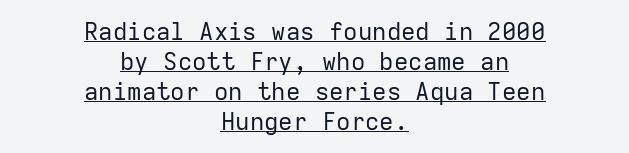
You can see a thin bar hugging the bottom of the glyphs. Rendered with straight, roman letterforms. Leftover space on each line is divided equally before and after the words. Stems and bowls with no extra thickness — not bold. The block of text has a typical density, with ordinary space between rows. Compared with typical body copy, the letter spacing here is the same.
